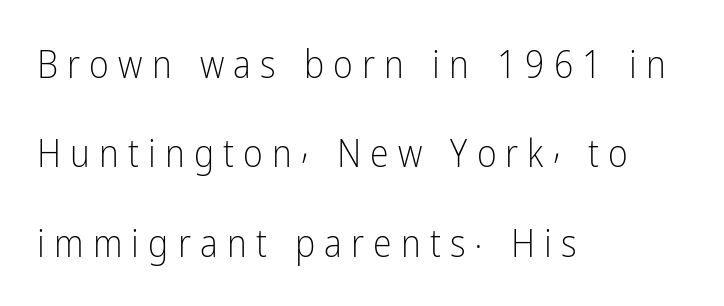
The image shows 38 px light, condensed sans-serif type, upright; set left-aligned, loose line spacing (2.35x), unusually wide letter spacing (+0.24 em), not underlined; low stroke contrast and a medium x-height.
